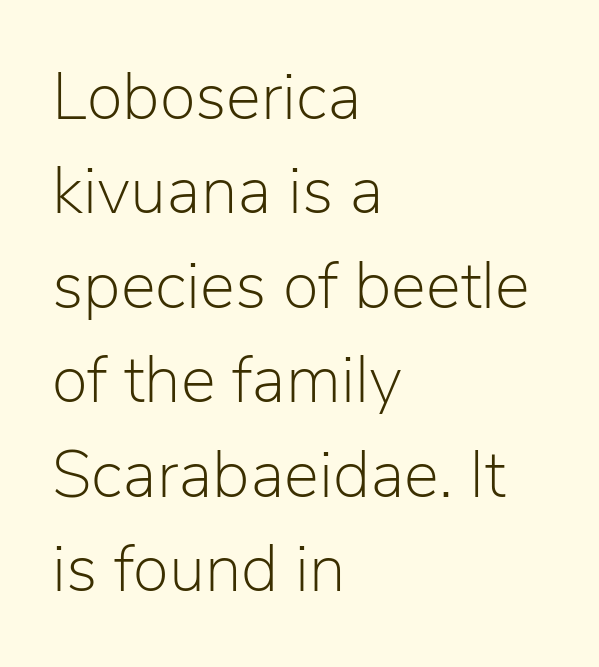
The image shows 66 px light sans-serif type, upright; set left-aligned, normal line spacing (1.43x), normal letter spacing, not underlined; low stroke contrast and a medium x-height.
